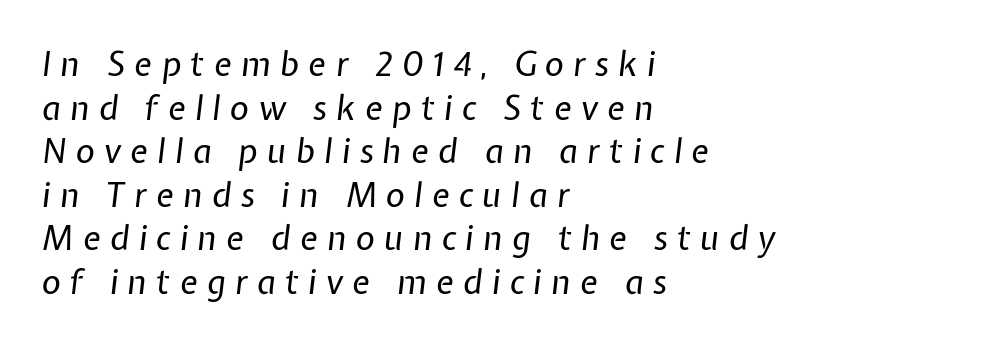
Q: Is the text bold? A: No.
Q: Is the text italic (slanted)? A: Yes, it leans right by about 7 degrees.
Q: Is the text underlined? A: No.
Q: How is the paragraph aligned? A: Left-aligned.
Q: Is the spacing between letters normal or unusually wide? A: Unusually wide.
Q: Is the spacing between lines tight, normal or loose? A: Normal.
Q: Width (condensed, normal, or wide)? A: Normal.
Q: Stroke contrast? A: Low.
Q: x-height? A: Medium.
Q: Monospaced? A: No.
